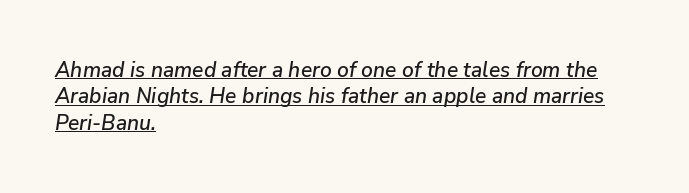
{"italic": "yes", "lean": "right", "slant_degrees": 9, "underline": "yes", "align": "left", "line_spacing": "normal", "line_spacing_ratio": 1.26, "letter_spacing": "normal", "letter_spacing_em": 0.0, "glyph_px": 21}
